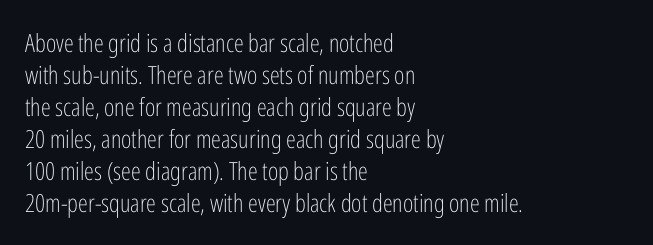
{"italic": "no", "bold": "no", "underline": "no", "align": "left", "line_spacing": "normal", "line_spacing_ratio": 1.28, "letter_spacing": "normal", "letter_spacing_em": 0.0, "glyph_px": 25}
